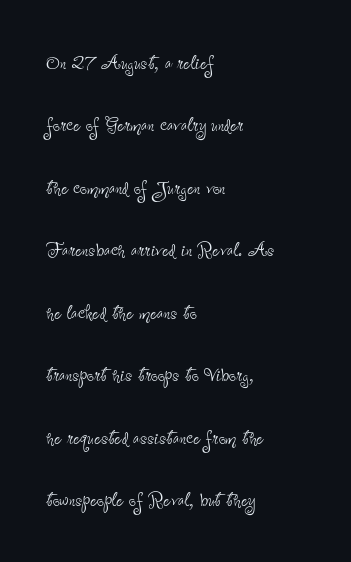
Q: Is the text bold? A: No.
Q: Is the text italic (slanted)? A: Yes.
Q: Is the text underlined? A: No.
Q: How is the paragraph aligned? A: Left-aligned.
Q: Is the spacing between letters normal or unusually wide? A: Normal.
Q: Is the spacing between lines tight, normal or loose? A: Loose.
